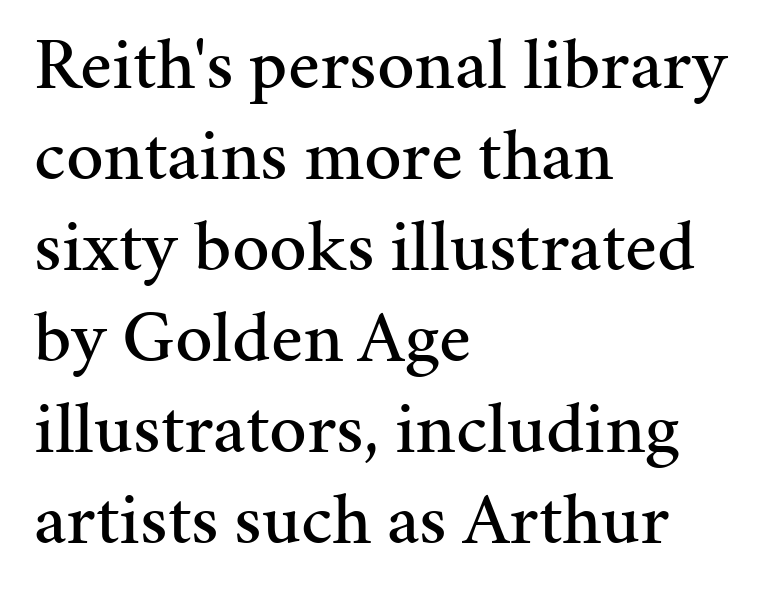
{"serif": "yes", "italic": "no", "width": "normal", "stroke_contrast": "medium", "x_height": "medium", "monospaced": "no", "underline": "no", "align": "left", "line_spacing_ratio": 1.23, "letter_spacing": "normal", "letter_spacing_em": 0.0, "glyph_px": 74}
